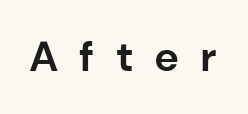
The image shows 42 px bold sans-serif type, upright; set unusually wide letter spacing (+0.5 em), not underlined; low stroke contrast and a medium x-height.
